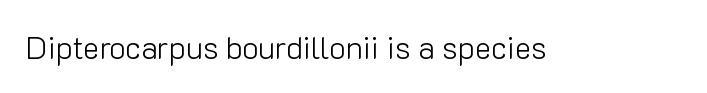
Q: Is the text bold? A: No.
Q: Is the text italic (slanted)? A: No, it is upright.
Q: Is the typeface a serif or a sans-serif typeface? A: Sans-serif.
Q: Is the text underlined? A: No.
Q: Is the spacing between letters normal or unusually wide? A: Normal.
Q: Width (condensed, normal, or wide)? A: Normal.
Q: Stroke contrast? A: Low.
Q: x-height? A: Medium.
Q: Monospaced? A: No.
